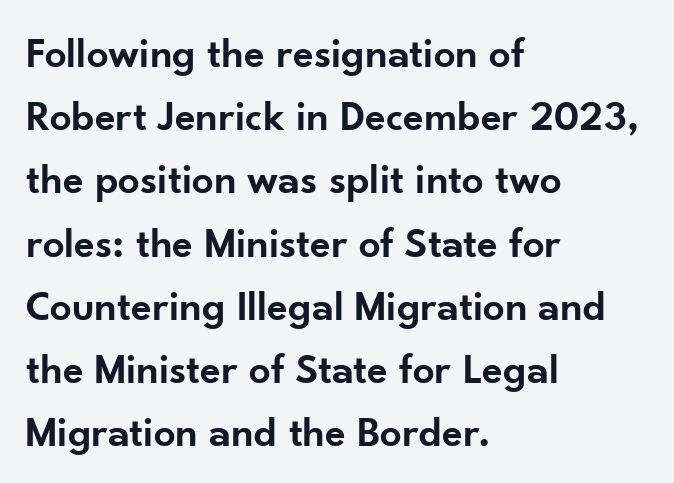
Q: Is the text bold? A: Semi-bold.
Q: Is the text italic (slanted)? A: No, it is upright.
Q: Is the typeface a serif or a sans-serif typeface? A: Sans-serif.
Q: Is the text underlined? A: No.
Q: How is the paragraph aligned? A: Left-aligned.
Q: Is the spacing between letters normal or unusually wide? A: Normal.
Q: Is the spacing between lines tight, normal or loose? A: Normal.
Q: Width (condensed, normal, or wide)? A: Normal.
Q: Stroke contrast? A: Low.
Q: x-height? A: Small.
Q: Monospaced? A: No.
